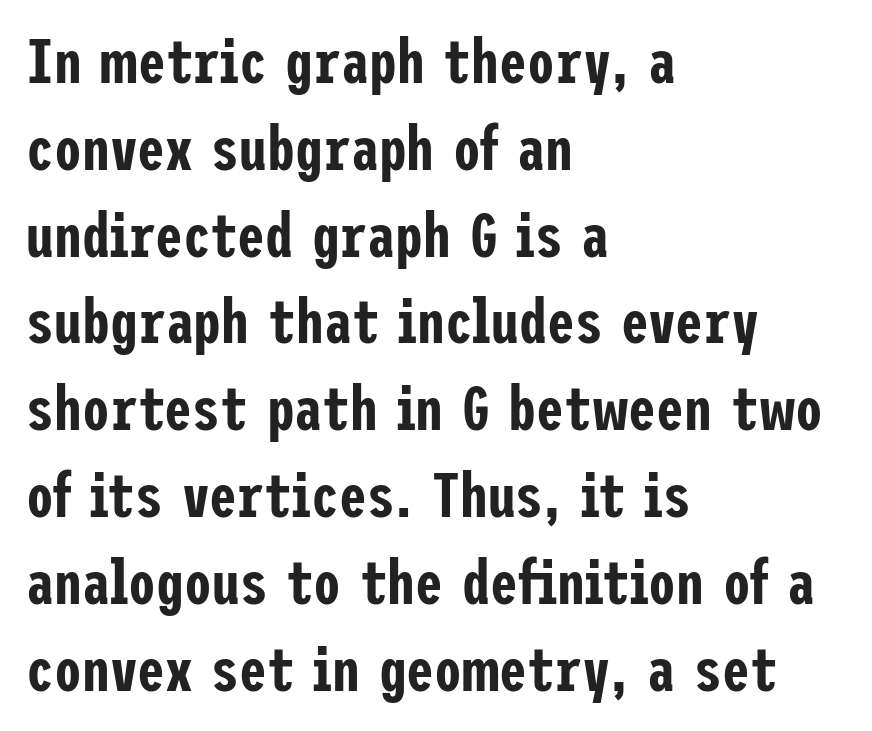
The image shows 62 px condensed sans-serif type, upright; set left-aligned, normal line spacing (1.4x), normal letter spacing, not underlined; low stroke contrast and a medium x-height.
